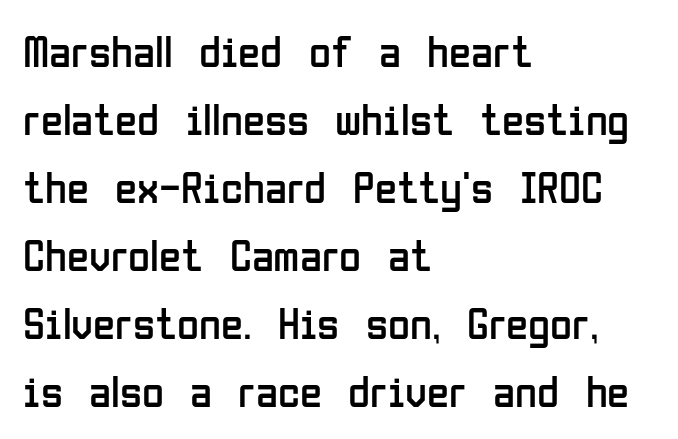
Q: Is the text bold? A: No.
Q: Is the text italic (slanted)? A: No, it is upright.
Q: Is the typeface a serif or a sans-serif typeface? A: Sans-serif.
Q: Is the text underlined? A: No.
Q: How is the paragraph aligned? A: Left-aligned.
Q: Is the spacing between letters normal or unusually wide? A: Normal.
Q: Is the spacing between lines tight, normal or loose? A: Normal.
Q: Width (condensed, normal, or wide)? A: Condensed.
Q: Stroke contrast? A: Low.
Q: x-height? A: Medium.
Q: Monospaced? A: No.
